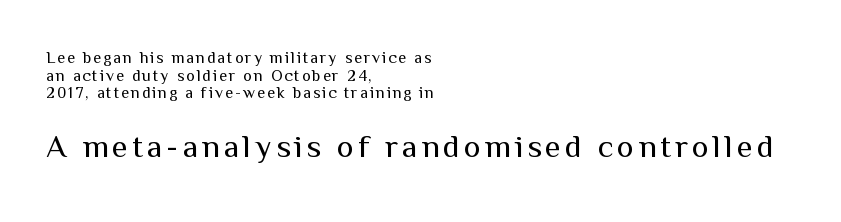
The image shows 32 px regular-weight sans-serif type, upright; set left-aligned, tight line spacing (1.1x), not underlined; the second (bottom) block is 2.0x larger; medium stroke contrast and a medium x-height.
